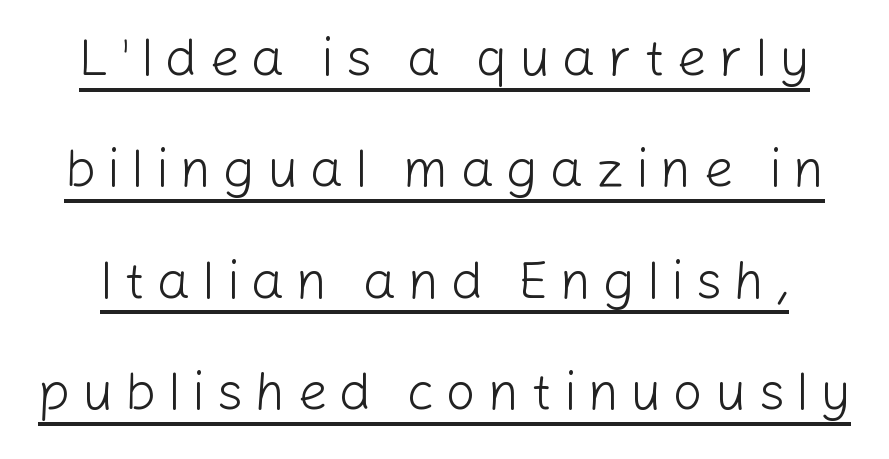
The image shows 53 px light sans-serif type, upright; set loose line spacing (2.1x), unusually wide letter spacing (+0.22 em), underlined; low stroke contrast and a medium x-height.
